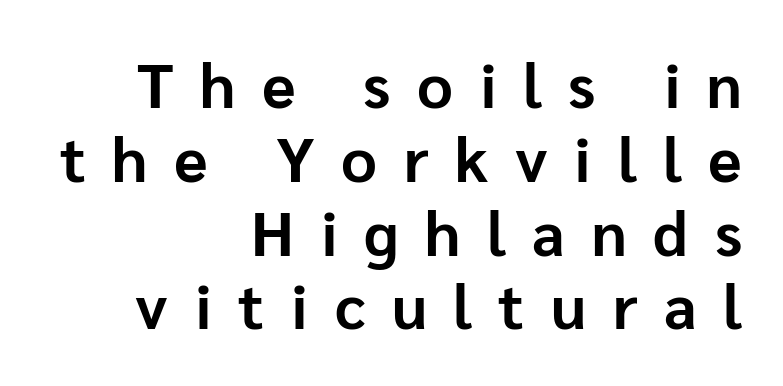
{"serif": "no", "italic": "no", "bold": "yes", "weight": "bold", "width": "normal", "stroke_contrast": "low", "x_height": "medium", "monospaced": "no", "underline": "no", "align": "right", "line_spacing_ratio": 1.19, "letter_spacing": "wide", "letter_spacing_em": 0.43, "glyph_px": 62}
